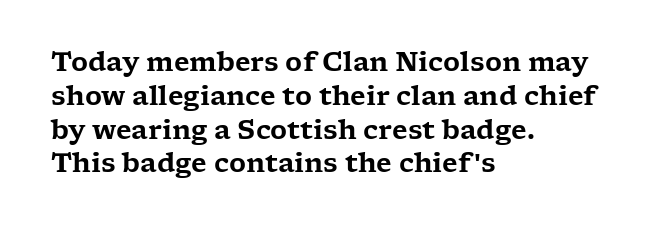
The ragged edge is on the right, which tells us the setting is flush left. How would I describe the line gaps? Plain and ordinary. This is the regular roman posture of the typeface. Only glyphs here, with clear space below each row.
